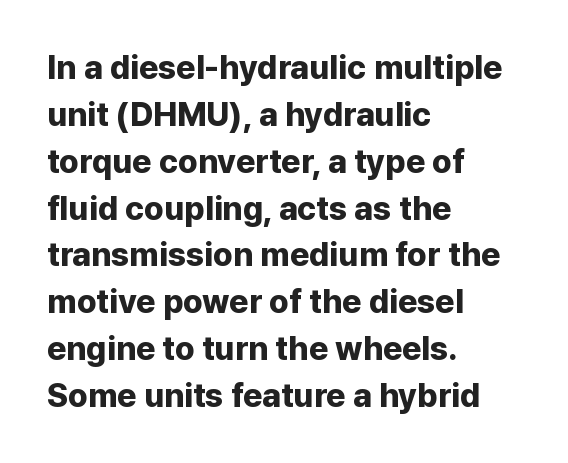
{"serif": "no", "italic": "no", "bold": "yes", "weight": "bold", "width": "normal", "stroke_contrast": "low", "x_height": "medium", "monospaced": "no", "underline": "no", "align": "left", "line_spacing": "normal", "line_spacing_ratio": 1.42, "letter_spacing": "normal", "letter_spacing_em": 0.0, "glyph_px": 33}
